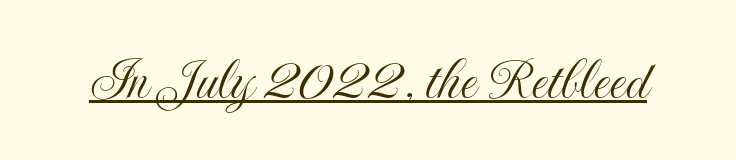
{"width": "condensed", "x_height": "small", "monospaced": "no", "underline": "yes", "letter_spacing": "normal", "letter_spacing_em": 0.0, "glyph_px": 62}
